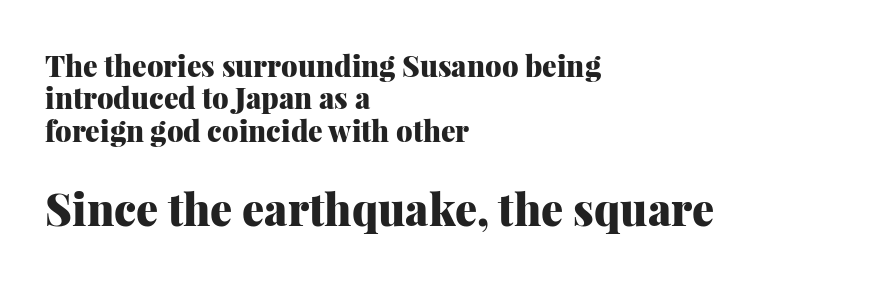
{"serif": "yes", "italic": "no", "bold": "yes", "weight": "heavy", "width": "normal", "stroke_contrast": "medium", "x_height": "medium", "monospaced": "no", "underline": "no", "align": "left", "line_spacing": "tight", "line_spacing_ratio": 1.12, "letter_spacing": "normal", "letter_spacing_em": 0.0, "larger_block": "second", "size_ratio": 1.52, "glyph_px": 44}
